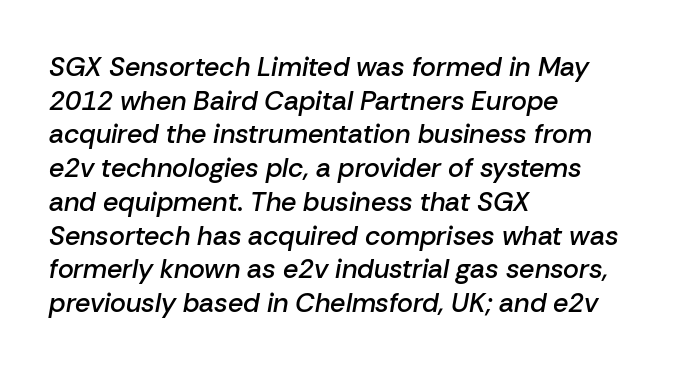
The image shows 27 px text type, italic (leaning right); set left-aligned, normal line spacing (1.25x), normal letter spacing, not underlined.
